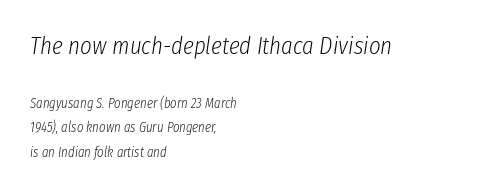
The image shows 25 px text type, italic (leaning right); set left-aligned, line spacing 1.75x, normal letter spacing, not underlined; the first (top) block is 1.79x larger.
